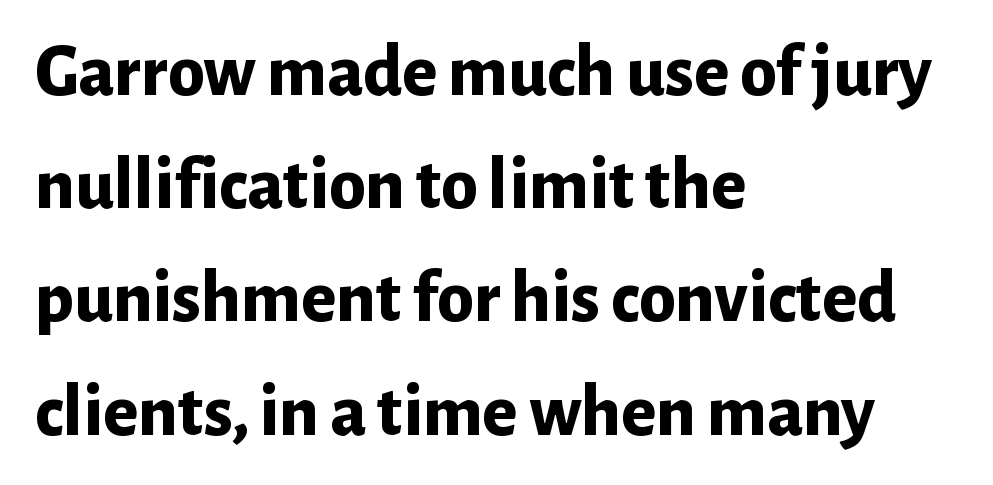
The image shows 74 px bold sans-serif type, upright; set left-aligned, normal line spacing (1.53x), normal letter spacing, not underlined; low stroke contrast and a medium x-height.
